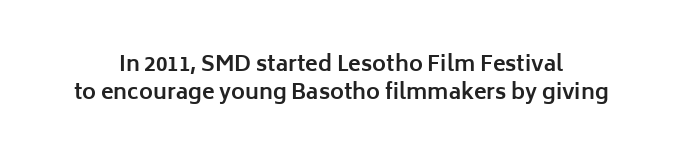
The image shows 21 px bold type, upright; set normal line spacing (1.33x), normal letter spacing, not underlined.
